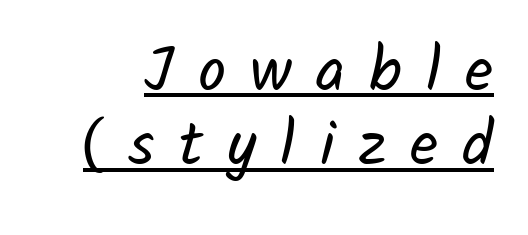
A typesetter would call this proportional, since set widths differ per character. Letter spacing: wide. The words here are underlined. This sample uses a sans-serif face. Is this a heavy cut? Hardly; it is regular or lighter.
